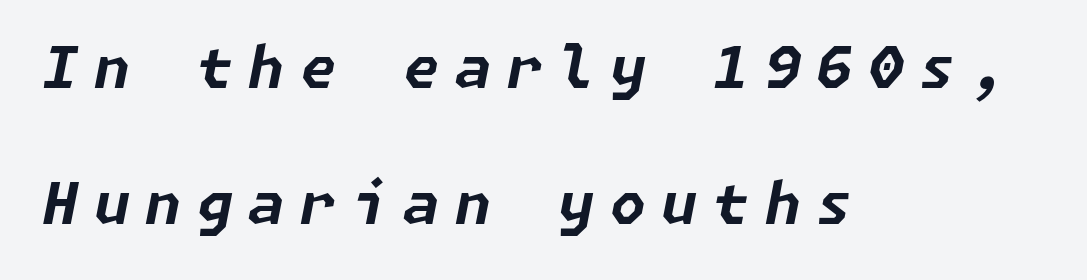
Q: Is the text bold? A: Yes.
Q: Is the text italic (slanted)? A: Yes, it leans right by about 11 degrees.
Q: Is the text underlined? A: No.
Q: How is the paragraph aligned? A: Left-aligned.
Q: Is the spacing between letters normal or unusually wide? A: Unusually wide.
Q: Is the spacing between lines tight, normal or loose? A: Loose.
Q: Width (condensed, normal, or wide)? A: Normal.
Q: Stroke contrast? A: Low.
Q: x-height? A: Medium.
